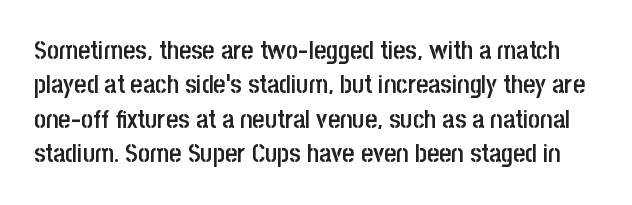
Q: Is the text bold? A: Semi-bold.
Q: Is the text italic (slanted)? A: No, it is upright.
Q: Is the text underlined? A: No.
Q: Is the spacing between letters normal or unusually wide? A: Normal.
Q: Is the spacing between lines tight, normal or loose? A: Normal.
